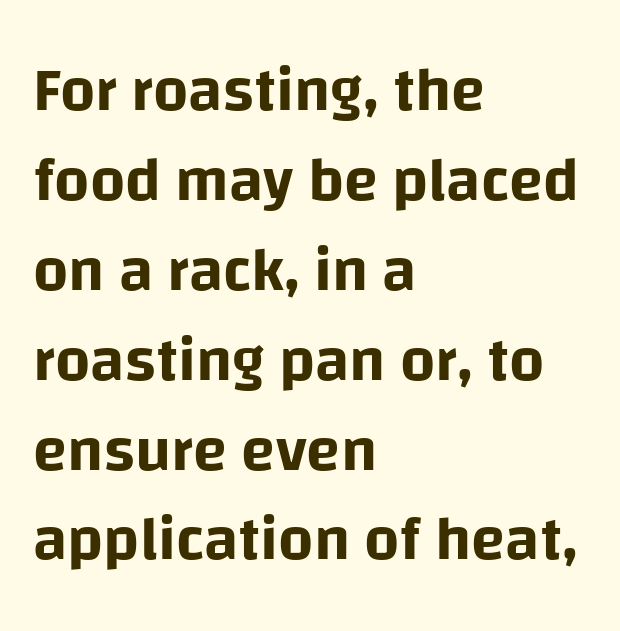
{"serif": "no", "italic": "no", "width": "normal", "stroke_contrast": "low", "x_height": "large", "monospaced": "no", "underline": "no", "align": "left", "line_spacing": "normal", "line_spacing_ratio": 1.45, "letter_spacing": "normal", "letter_spacing_em": 0.0, "glyph_px": 62}
